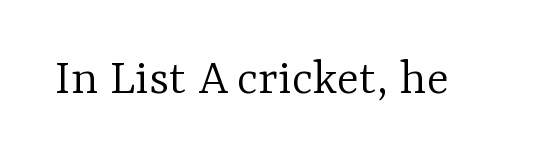
Q: Is the text bold? A: No.
Q: Is the text italic (slanted)? A: No, it is upright.
Q: Is the typeface a serif or a sans-serif typeface? A: Serif.
Q: Is the text underlined? A: No.
Q: Is the spacing between letters normal or unusually wide? A: Normal.
Q: Width (condensed, normal, or wide)? A: Normal.
Q: Stroke contrast? A: Low.
Q: x-height? A: Medium.
Q: Monospaced? A: No.
